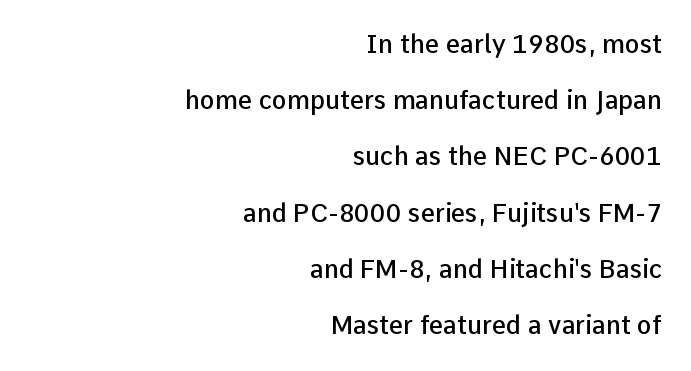
Q: Is the text bold? A: Semi-bold.
Q: Is the text italic (slanted)? A: No, it is upright.
Q: Is the text underlined? A: No.
Q: How is the paragraph aligned? A: Right-aligned.
Q: Is the spacing between letters normal or unusually wide? A: Normal.
Q: Is the spacing between lines tight, normal or loose? A: Loose.
